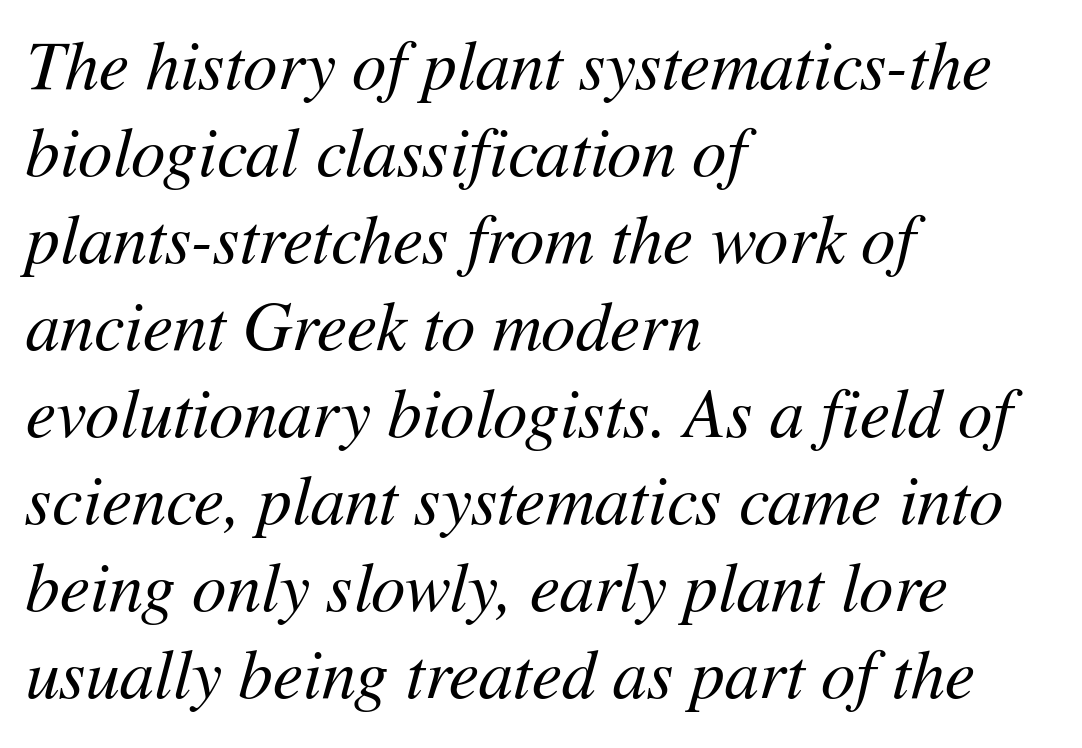
Q: Is the text bold? A: No.
Q: Is the text italic (slanted)? A: Yes, it leans right by about 11 degrees.
Q: Is the text underlined? A: No.
Q: How is the paragraph aligned? A: Left-aligned.
Q: Is the spacing between letters normal or unusually wide? A: Normal.
Q: Is the spacing between lines tight, normal or loose? A: Normal.
Q: Width (condensed, normal, or wide)? A: Normal.
Q: Stroke contrast? A: Medium.
Q: x-height? A: Medium.
Q: Monospaced? A: No.
